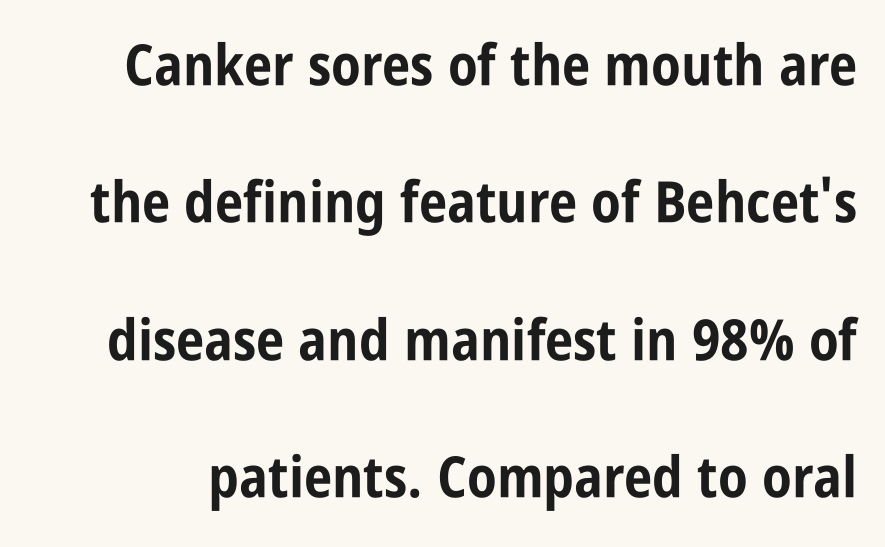
{"serif": "no", "italic": "no", "bold": "yes", "weight": "bold", "width": "condensed", "stroke_contrast": "low", "x_height": "large", "monospaced": "no", "underline": "no", "line_spacing": "loose", "line_spacing_ratio": 2.41, "letter_spacing": "normal", "letter_spacing_em": 0.0, "glyph_px": 57}
